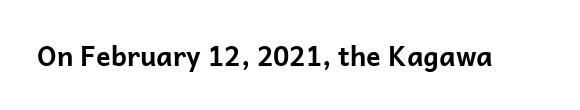
The image shows 27 px bold type, upright; set normal letter spacing, not underlined.
